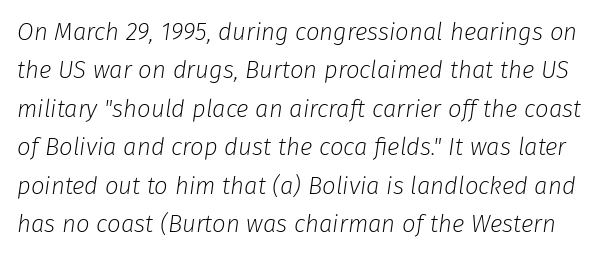
Q: Is the text bold? A: No.
Q: Is the text italic (slanted)? A: Yes, it leans right by about 8 degrees.
Q: Is the text underlined? A: No.
Q: Is the spacing between letters normal or unusually wide? A: Normal.
Q: Is the spacing between lines tight, normal or loose? A: Normal.
